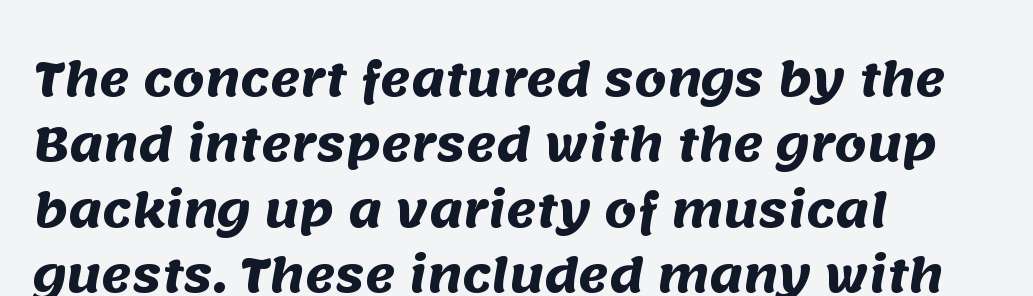
The string is rendered with underlining switched off. You can tell from the bare stems that sans-serif type was used. These lines carry a lot of weight — the face is fully bold. Typeset ragged right — the left edge is the straight one. What stands out about the letter spacing? Nothing — it is the standard amount.
